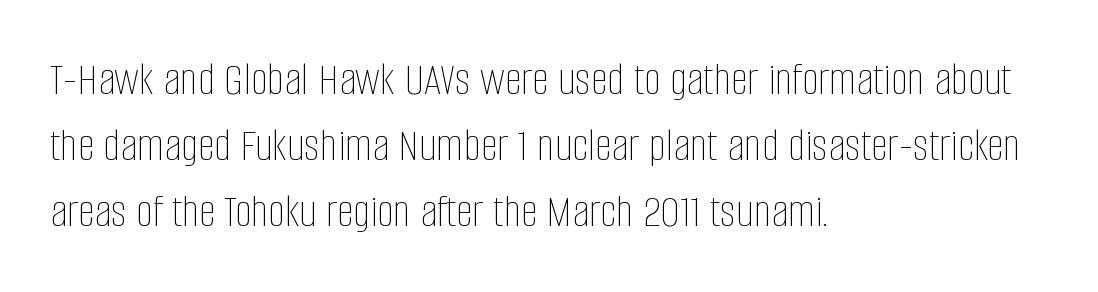
Normally led — the rows are evenly, conventionally spaced. The specimen omits any rule beneath the text block's lines. Weight: in the light-to-regular range. What stands out about the letter spacing? Nothing — it is the standard amount.
